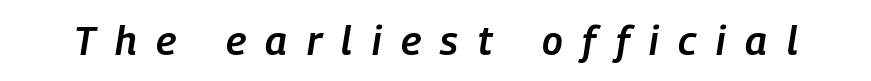
Q: Is the text bold? A: Semi-bold.
Q: Is the text italic (slanted)? A: Yes, it leans right by about 9 degrees.
Q: Is the text underlined? A: No.
Q: Is the spacing between letters normal or unusually wide? A: Unusually wide.
Q: Width (condensed, normal, or wide)? A: Condensed.
Q: Stroke contrast? A: Low.
Q: x-height? A: Medium.
Q: Monospaced? A: No.
